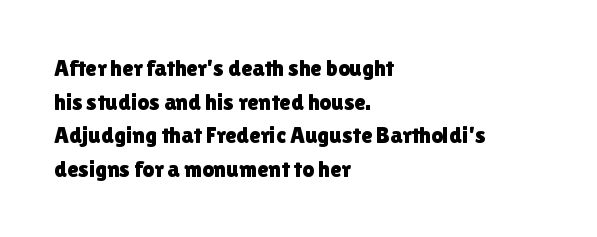
Notice how the passage keeps a crisp vertical edge on the left only. Ascenders rise straight up at ninety degrees. The passage shown is not underscored anywhere. Tracking value appears to be zero — textbook default spacing.
